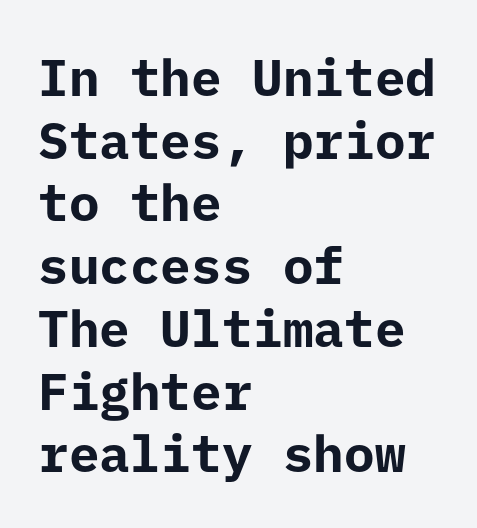
The image shows 51 px bold sans-serif type, upright; set left-aligned, line spacing 1.23x, normal letter spacing, not underlined; low stroke contrast and a medium x-height.
